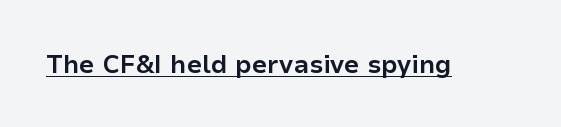
{"italic": "no", "bold": "yes", "underline": "yes", "letter_spacing": "normal", "letter_spacing_em": 0.0, "glyph_px": 25}
